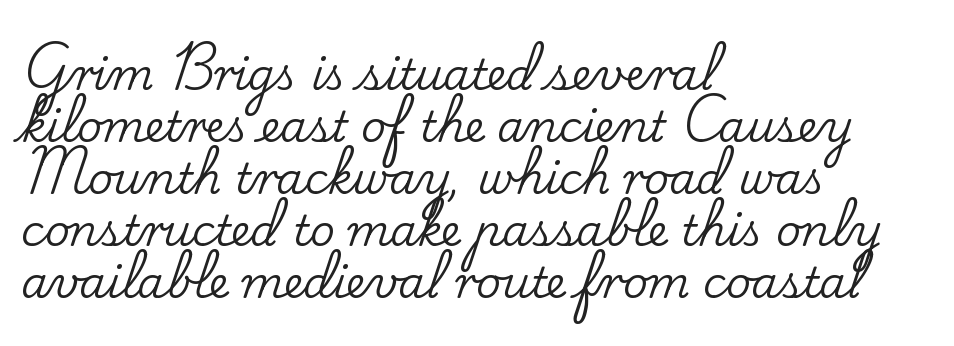
Q: Is the text italic (slanted)? A: Yes.
Q: Is the typeface a serif or a sans-serif typeface? A: Serif.
Q: Is the text underlined? A: No.
Q: How is the paragraph aligned? A: Left-aligned.
Q: Is the spacing between letters normal or unusually wide? A: Normal.
Q: Width (condensed, normal, or wide)? A: Normal.
Q: Stroke contrast? A: Low.
Q: x-height? A: Small.
Q: Monospaced? A: No.
